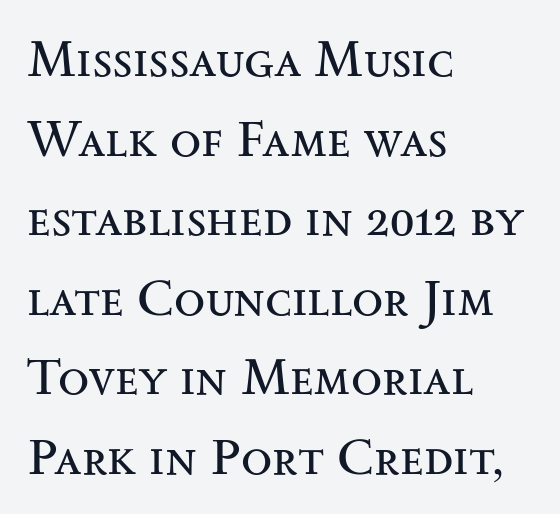
Q: Is the text bold? A: No.
Q: Is the text italic (slanted)? A: No, it is upright.
Q: Is the typeface a serif or a sans-serif typeface? A: Serif.
Q: Is the text underlined? A: No.
Q: How is the paragraph aligned? A: Left-aligned.
Q: Is the spacing between letters normal or unusually wide? A: Normal.
Q: Is the spacing between lines tight, normal or loose? A: Normal.
Q: Width (condensed, normal, or wide)? A: Wide.
Q: Stroke contrast? A: Medium.
Q: x-height? A: Small.
Q: Monospaced? A: No.
